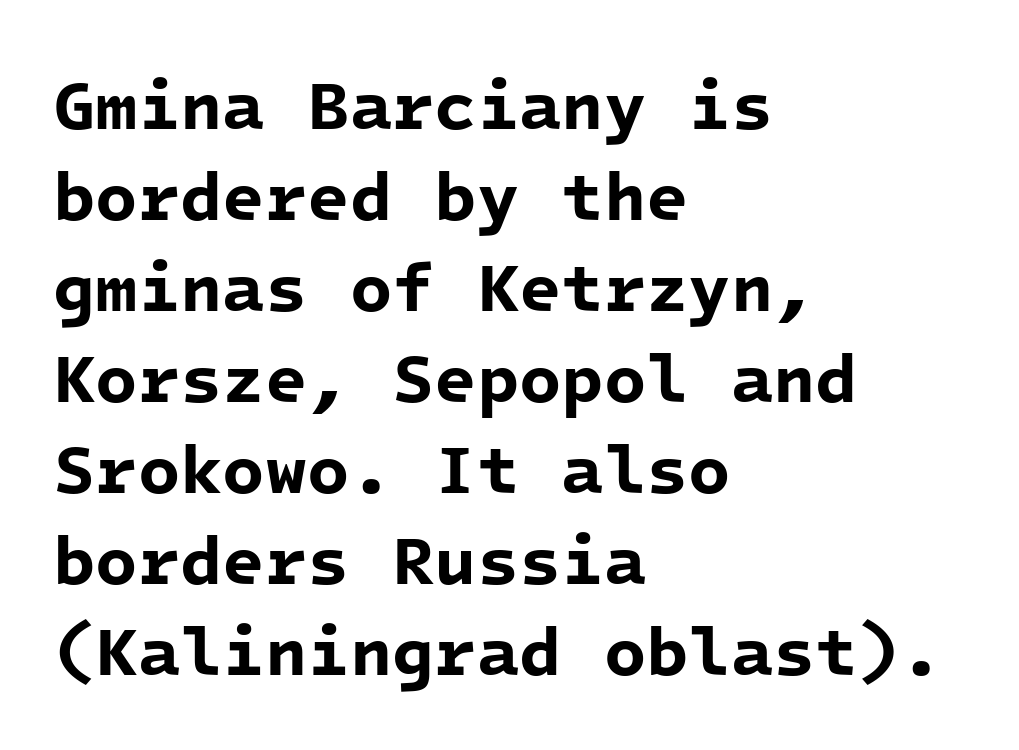
{"serif": "no", "bold": "yes", "weight": "bold", "width": "normal", "stroke_contrast": "low", "x_height": "medium", "monospaced": "yes", "underline": "no", "align": "left", "line_spacing": "normal", "line_spacing_ratio": 1.32, "letter_spacing": "normal", "letter_spacing_em": 0.0, "glyph_px": 69}
